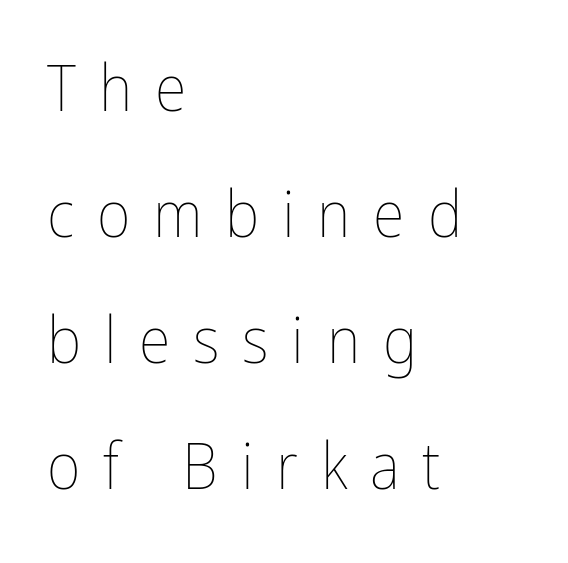
Decoration check: the copy has no underline. Proportional: the letters do not fall into vertical columns. Think standard paragraph weight, or any step lighter than that. Where is the straight margin? On the left.
